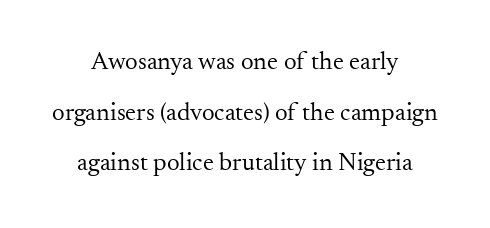
Q: Is the text bold? A: No.
Q: Is the text italic (slanted)? A: No, it is upright.
Q: Is the text underlined? A: No.
Q: How is the paragraph aligned? A: Centered.
Q: Is the spacing between letters normal or unusually wide? A: Normal.
Q: Is the spacing between lines tight, normal or loose? A: Loose.
